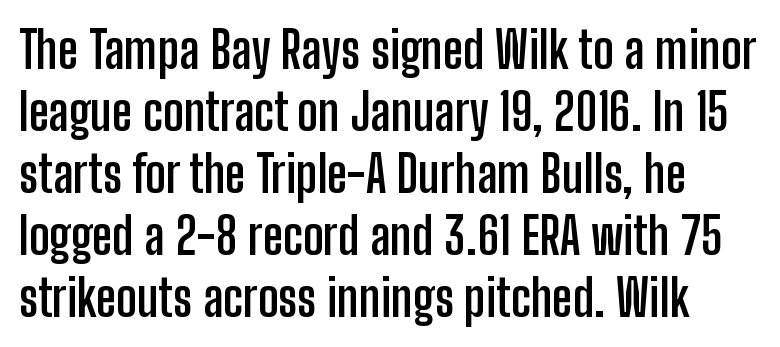
{"serif": "no", "italic": "no", "bold": "yes", "weight": "semibold", "width": "condensed", "stroke_contrast": "low", "x_height": "medium", "monospaced": "no", "underline": "no", "align": "left", "line_spacing_ratio": 1.24, "letter_spacing": "normal", "letter_spacing_em": 0.0, "glyph_px": 50}
